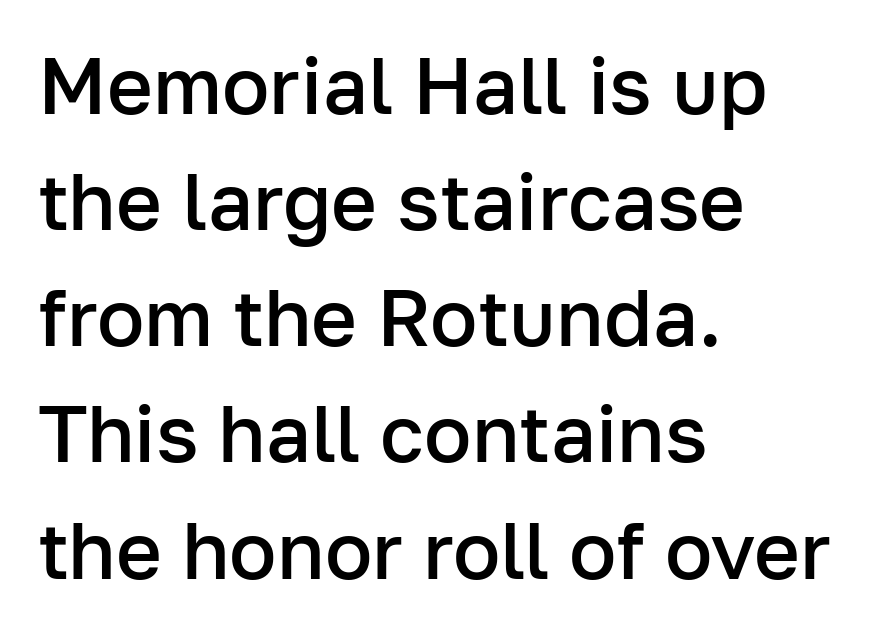
{"serif": "no", "italic": "no", "bold": "semi", "weight": "semibold", "width": "normal", "stroke_contrast": "low", "x_height": "medium", "monospaced": "no", "underline": "no", "align": "left", "line_spacing": "normal", "line_spacing_ratio": 1.47, "letter_spacing": "normal", "letter_spacing_em": 0.0, "glyph_px": 79}
